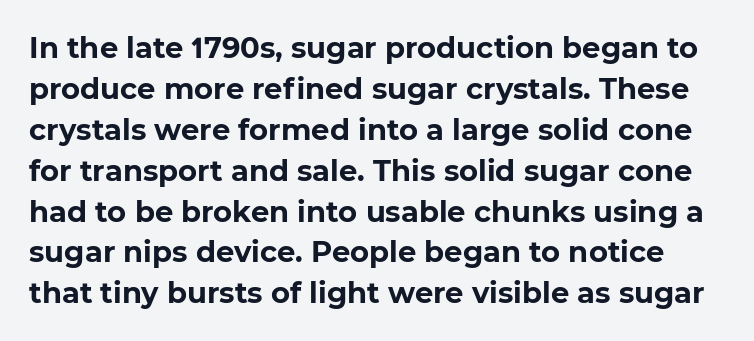
Q: Is the text bold? A: Yes.
Q: Is the typeface a serif or a sans-serif typeface? A: Sans-serif.
Q: Is the text underlined? A: No.
Q: Is the spacing between letters normal or unusually wide? A: Normal.
Q: Is the spacing between lines tight, normal or loose? A: Normal.
Q: Width (condensed, normal, or wide)? A: Normal.
Q: Stroke contrast? A: Low.
Q: x-height? A: Medium.
Q: Monospaced? A: No.
